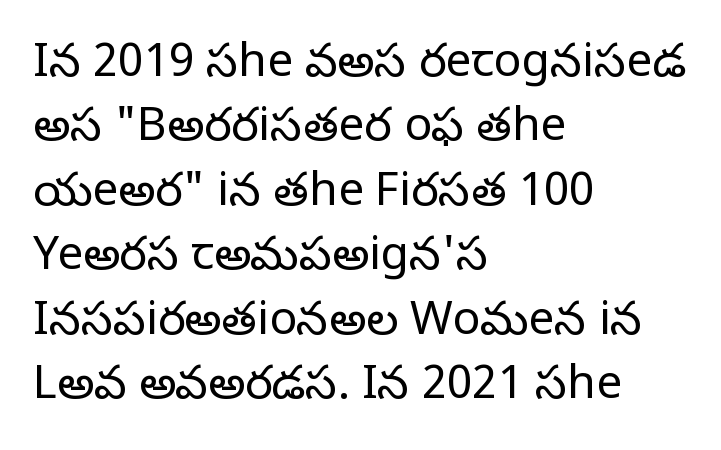
The image shows 46 px regular-weight serif type, upright; set left-aligned, normal line spacing (1.4x), normal letter spacing, not underlined; low stroke contrast and a large x-height.
